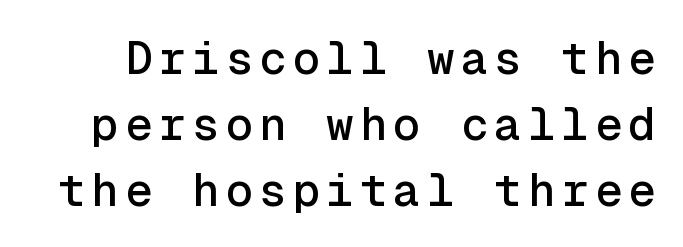
The letters stand upright; this is a roman face. The rendering uses typewriter-style spacing with identical character cells. This sample uses a sans-serif face. Check the space under the baseline: it is left empty.
